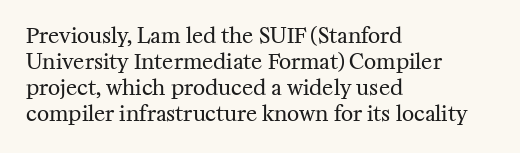
{"italic": "no", "bold": "no", "underline": "no", "align": "left", "line_spacing_ratio": 1.24, "letter_spacing": "normal", "letter_spacing_em": 0.0, "glyph_px": 21}
